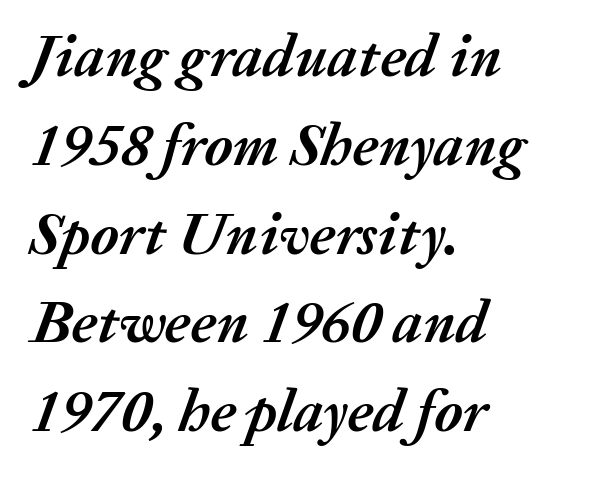
This rendering uses left alignment, leaving the right contour irregular. Compared with ordinary roman type, these characters are visibly tilted. The line texture is even and compact thanks to regular tracking. Do the characters align in a grid? No, the font is proportional.
